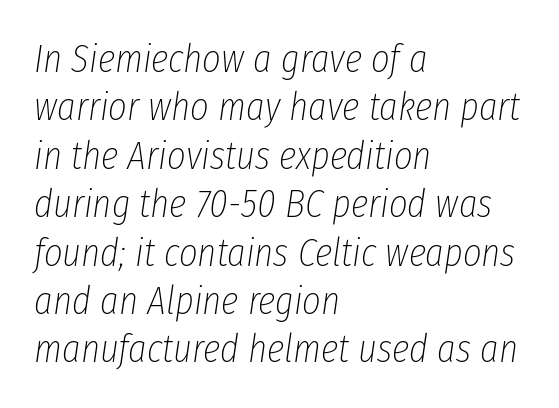
{"italic": "yes", "lean": "right", "slant_degrees": 8, "bold": "no", "weight": "thin", "width": "condensed", "stroke_contrast": "low", "x_height": "medium", "monospaced": "no", "underline": "no", "align": "left", "line_spacing_ratio": 1.21, "letter_spacing": "normal", "letter_spacing_em": 0.0, "glyph_px": 40}
